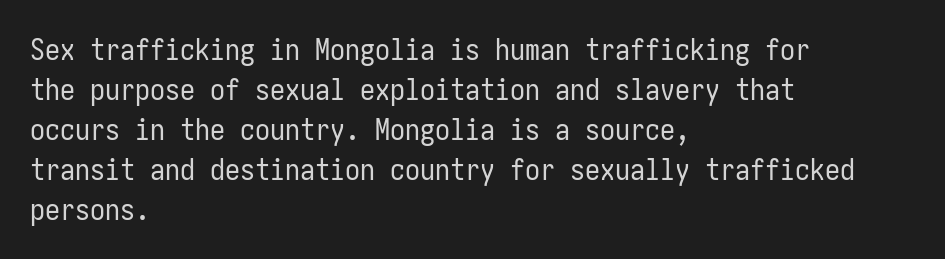
Q: Is the text bold? A: No.
Q: Is the text italic (slanted)? A: No, it is upright.
Q: Is the typeface a serif or a sans-serif typeface? A: Sans-serif.
Q: Is the text underlined? A: No.
Q: How is the paragraph aligned? A: Left-aligned.
Q: Is the spacing between letters normal or unusually wide? A: Normal.
Q: Is the spacing between lines tight, normal or loose? A: Normal.
Q: Width (condensed, normal, or wide)? A: Condensed.
Q: Stroke contrast? A: Low.
Q: x-height? A: Medium.
